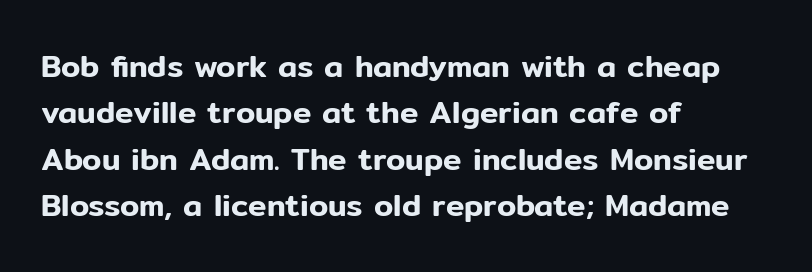
Whoever set this chose a conventional vertical rhythm. Proportional: the letters do not fall into vertical columns. A classic flush-left, rag-right setting is used for this passage. The letterforms sit shoulder to shoulder at normal distance.
